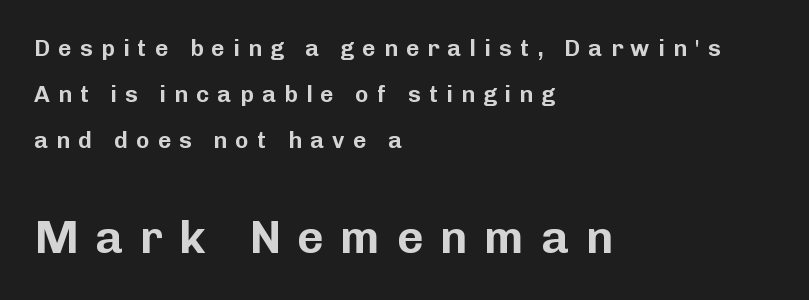
The letterforms stand isolated, each surrounded by extra space. Style check: upright. Block two is the big one; block one sits smaller above it. Unlike a traditional serif, this face leaves its strokes unadorned. The typesetter chose a ragged-right arrangement here.
